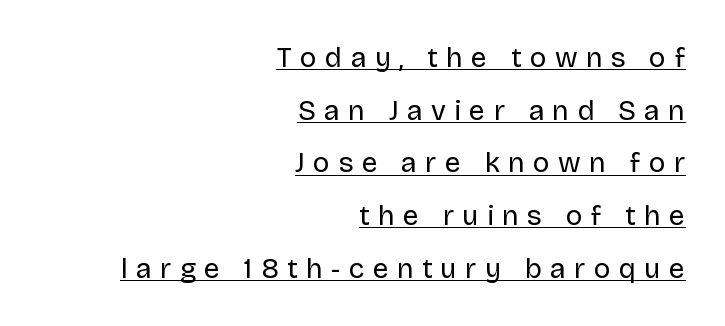
The font is comparable to plain body text, perhaps lighter. Does a line run under the words? Yes, clearly. Tall strokes in this sample are plumb rather than angled. The typesetter chose a ragged-left arrangement here.
